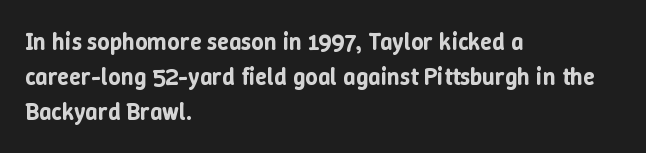
Q: Is the text italic (slanted)? A: No, it is upright.
Q: Is the text underlined? A: No.
Q: How is the paragraph aligned? A: Left-aligned.
Q: Is the spacing between letters normal or unusually wide? A: Normal.
Q: Is the spacing between lines tight, normal or loose? A: Normal.
